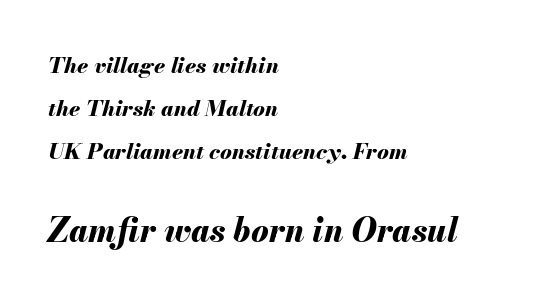
{"italic": "yes", "lean": "right", "slant_degrees": 13, "bold": "yes", "weight": "bold", "width": "normal", "stroke_contrast": "medium", "x_height": "small", "monospaced": "no", "underline": "no", "align": "left", "line_spacing": "loose", "line_spacing_ratio": 1.96, "letter_spacing": "normal", "letter_spacing_em": 0.0, "larger_block": "second", "size_ratio": 1.5, "glyph_px": 33}
